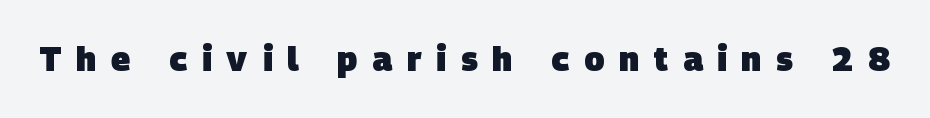
Think of a printed novel: that variable character pitch is what you see here. The line texture is sparse and dotted thanks to wide tracking. I'd describe the lettering as bold — thick and assertive. Beneath every word, the page is bare. You can tell from the bare stems that sans-serif type was used.
